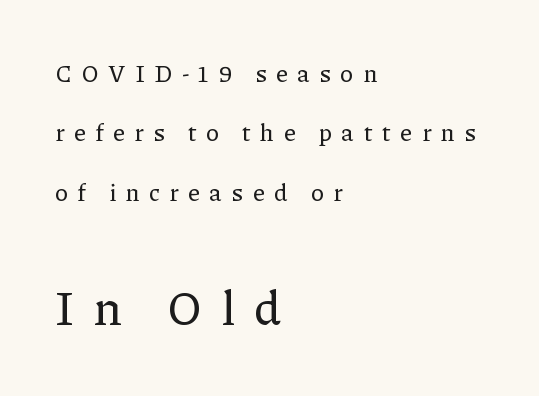
The image shows 48 px serif type, upright; set left-aligned, loose line spacing (2.47x), unusually wide letter spacing (+0.39 em), not underlined; the second (bottom) block is 2.0x larger; low stroke contrast and a medium x-height.
